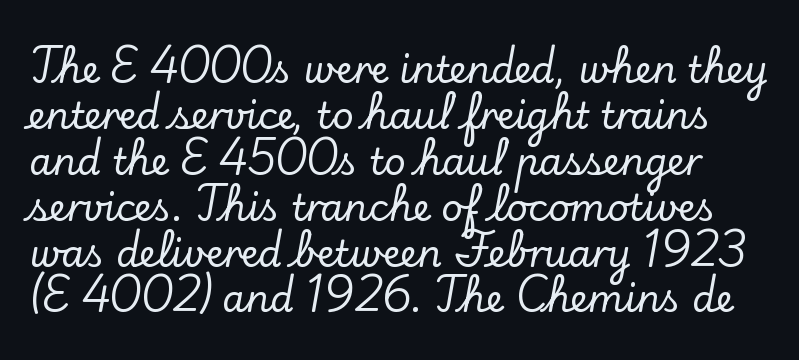
Q: Is the text italic (slanted)? A: Yes.
Q: Is the typeface a serif or a sans-serif typeface? A: Serif.
Q: Is the text underlined? A: No.
Q: Is the spacing between letters normal or unusually wide? A: Normal.
Q: Width (condensed, normal, or wide)? A: Normal.
Q: Stroke contrast? A: Low.
Q: x-height? A: Small.
Q: Monospaced? A: No.
